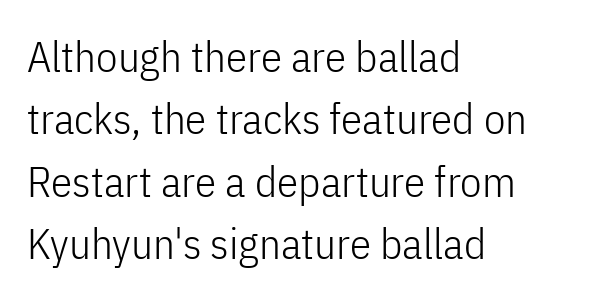
Compared with a typical body face, this is equally light or lighter still. Does the lettering tilt? It doesn't — this is upright. The face used here is a sans, in the tradition of grotesques and geometrics. Reading down the column, the eye jumps a familiar distance to each next line. The rendering uses natural spacing where letterforms have individual widths.
